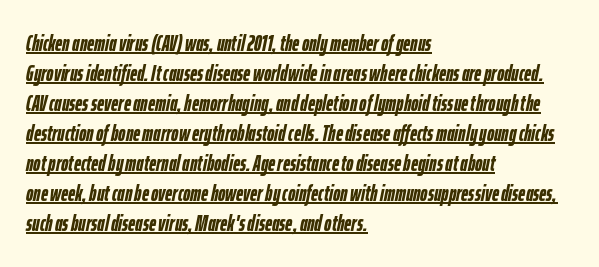
{"italic": "yes", "lean": "right", "slant_degrees": 12, "bold": "yes", "underline": "yes", "align": "left", "line_spacing": "normal", "line_spacing_ratio": 1.36, "letter_spacing": "normal", "letter_spacing_em": 0.0, "glyph_px": 22}
